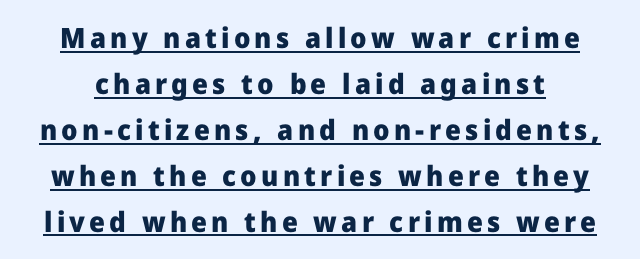
Here the designer chose a conventional face with non-uniform glyph widths. The face used here has the dense, thick strokes of a bold. Underlining? Definitely there. Letterform terminals end flat and unadorned throughout the passage. Designer's note — italics off, roman on. The designer left line spacing at the default.
